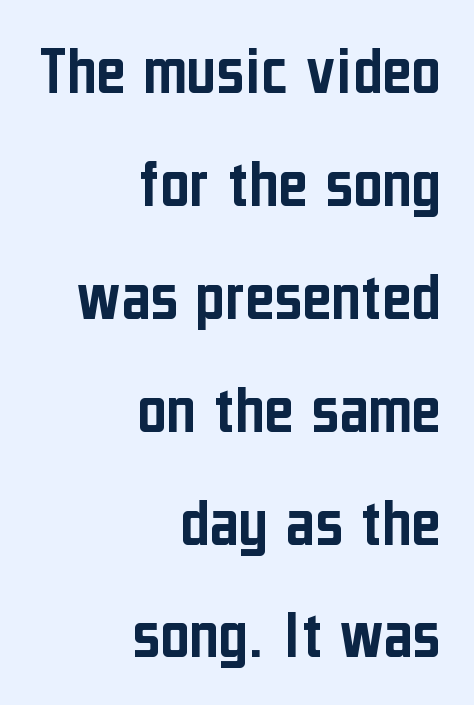
In terms of leading, this rendering sits right in the middle. Right-aligned paragraph, ragged on the left. Words appear dense and cohesive because spacing is normal. Each letter keeps its own natural width here, so spacing adapts to shape.
